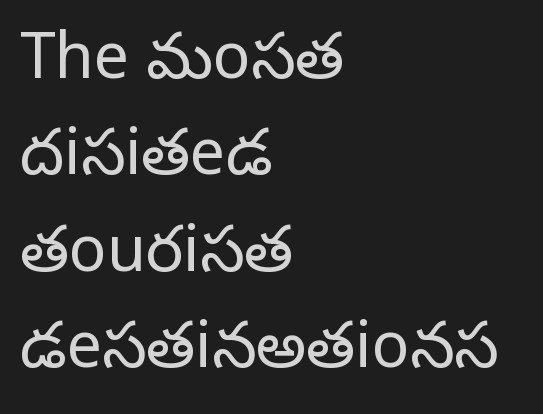
The image shows 63 px regular-weight serif type, upright; set left-aligned, normal line spacing (1.53x), normal letter spacing, not underlined; low stroke contrast and a large x-height.
